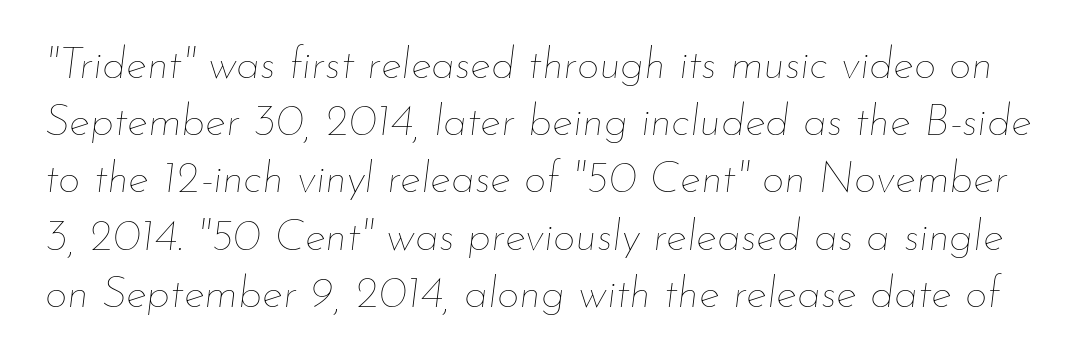
The image shows 44 px thin type, italic (leaning right); set normal line spacing (1.3x), normal letter spacing, not underlined; low stroke contrast and a small x-height.
